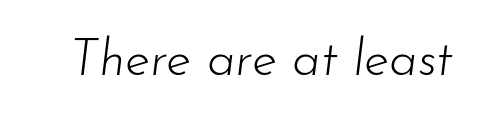
You could call the tracking neutral — neither tight nor loose. Unmarked baselines from the first word to the last. Style check: oblique. The font is comparable to plain body text, perhaps lighter. The face used here is proportionally spaced, like ordinary book or web type.
